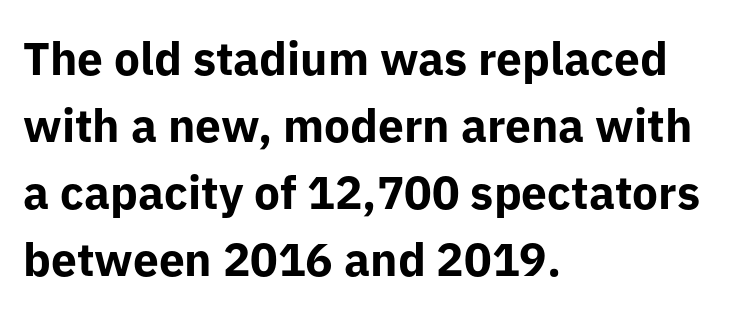
You can tell it's not italic because the verticals are truly vertical. The line-height multiplier appears to be the usual default. The rendering uses natural spacing where letterforms have individual widths. This rendering employs a face without finishing strokes, i.e., a sans-serif. Each glyph is drawn with heavy, bold strokes. Descender tails drop into unmarked territory.
